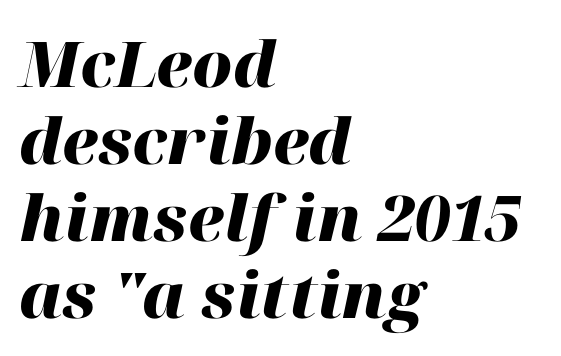
The image shows 63 px heavy type, italic (leaning right); set left-aligned, line spacing 1.22x, normal letter spacing, not underlined; high stroke contrast and a medium x-height.
